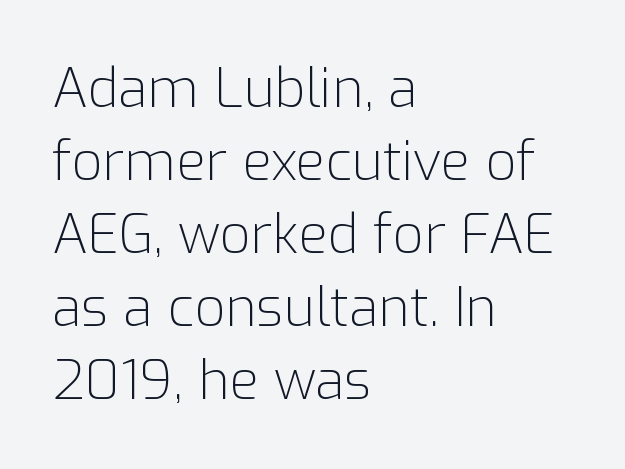
The string is rendered with underlining switched off. Caption: multi-line text, flush left, ragged right. The type family on display is of the sans-serif kind. There is no visible air inserted between adjacent glyphs. The lettering holds an erect, upright posture throughout.
